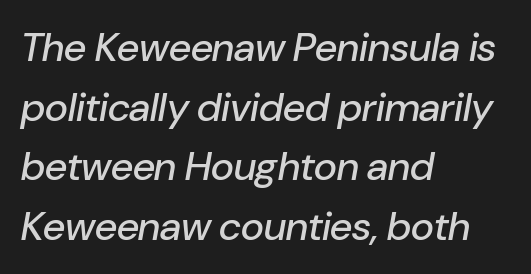
Q: Is the text italic (slanted)? A: Yes, it leans right by about 10 degrees.
Q: Is the text underlined? A: No.
Q: How is the paragraph aligned? A: Left-aligned.
Q: Is the spacing between letters normal or unusually wide? A: Normal.
Q: Is the spacing between lines tight, normal or loose? A: Normal.
Q: Width (condensed, normal, or wide)? A: Normal.
Q: Stroke contrast? A: Low.
Q: x-height? A: Medium.
Q: Monospaced? A: No.
